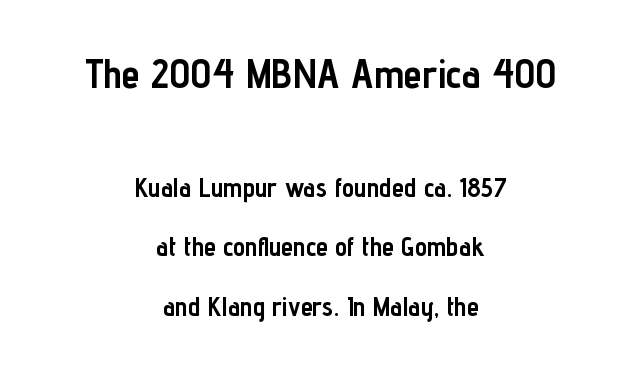
The image shows 41 px semibold, condensed sans-serif type, upright; set centered, loose line spacing (2.2x), normal letter spacing, not underlined; the first (top) block is 1.52x larger; low stroke contrast and a medium x-height.
